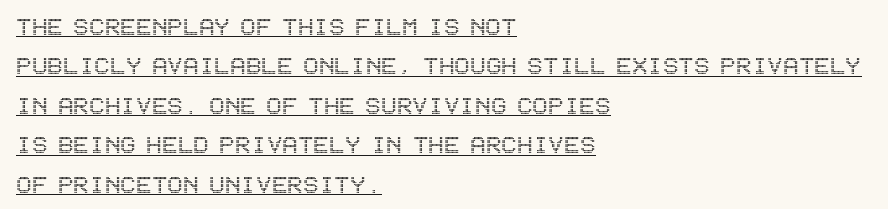
Look at the tracking — it's just the regular setting, nothing added. Successive baselines arrive at the customary interval. Every character sits straight up, as roman type does. The glyphs are accompanied by a horizontal stroke just below them.
